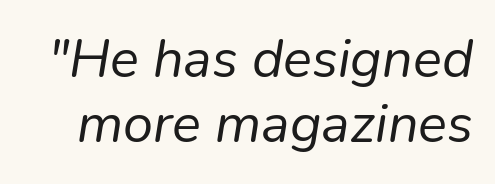
The image shows 54 px regular-weight type, italic (leaning right); set line spacing 1.2x, normal letter spacing, not underlined; low stroke contrast and a medium x-height.
